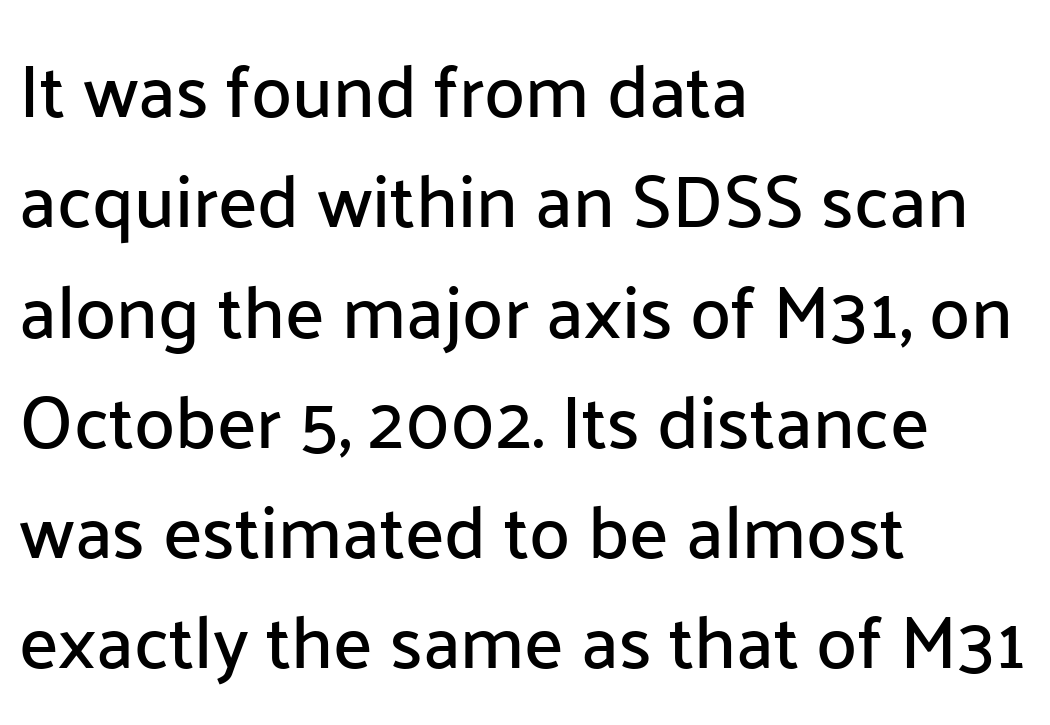
The image shows 74 px sans-serif type, upright; set left-aligned, normal line spacing (1.49x), normal letter spacing, not underlined; low stroke contrast and a medium x-height.
